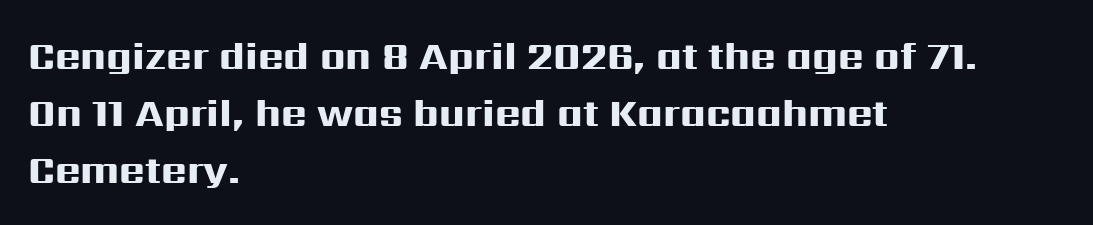
{"serif": "no", "italic": "no", "bold": "yes", "weight": "heavy", "width": "wide", "stroke_contrast": "high", "x_height": "medium", "monospaced": "no", "underline": "no", "align": "left", "line_spacing": "normal", "line_spacing_ratio": 1.46, "letter_spacing": "normal", "letter_spacing_em": 0.0, "glyph_px": 39}
